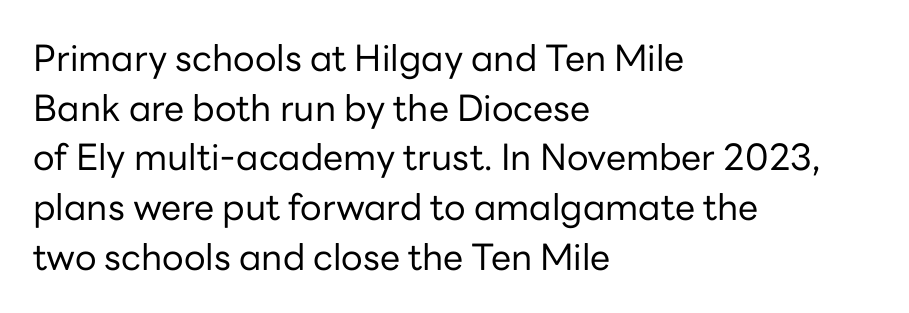
Q: Is the text bold? A: No.
Q: Is the text italic (slanted)? A: No, it is upright.
Q: Is the typeface a serif or a sans-serif typeface? A: Sans-serif.
Q: Is the text underlined? A: No.
Q: How is the paragraph aligned? A: Left-aligned.
Q: Is the spacing between letters normal or unusually wide? A: Normal.
Q: Is the spacing between lines tight, normal or loose? A: Normal.
Q: Width (condensed, normal, or wide)? A: Normal.
Q: Stroke contrast? A: Low.
Q: x-height? A: Medium.
Q: Monospaced? A: No.
